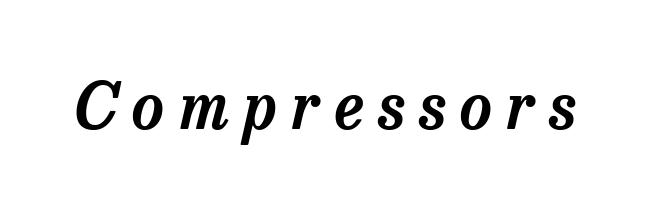
{"serif": "yes", "italic": "yes", "lean": "right", "slant_degrees": 13, "width": "normal", "stroke_contrast": "low", "x_height": "medium", "monospaced": "no", "underline": "no", "letter_spacing": "wide", "letter_spacing_em": 0.23, "glyph_px": 63}
